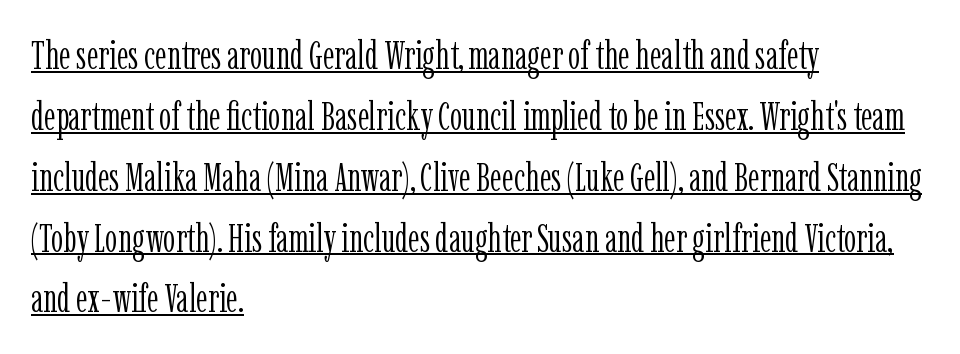
The image shows 39 px light, condensed serif type, upright; set left-aligned, normal line spacing (1.56x), normal letter spacing, underlined; low stroke contrast and a medium x-height.
